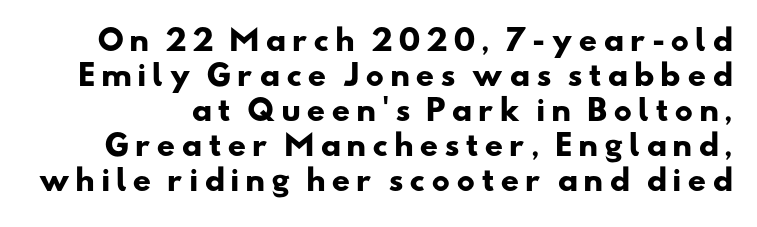
Unmarked baselines from the first word to the last. A typesetter would call this proportional, since set widths differ per character. Nope, no serifs anywhere on these letters. You'd pick this weight for a headline — it's a proper bold.
